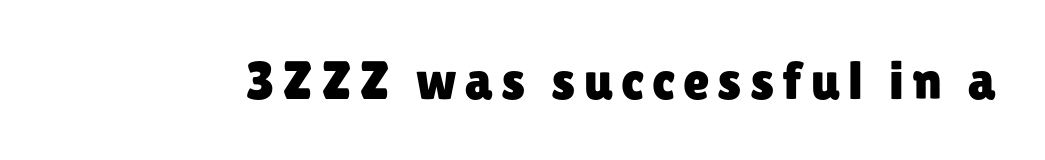
Rule under the text: the space is simply empty. Proportional: the letters do not fall into vertical columns. Notice how the stems are strictly vertical — no italics here. The glyphs in this specimen are sans serif.
